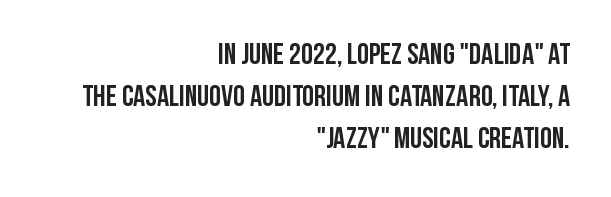
{"serif": "no", "italic": "no", "bold": "yes", "weight": "semibold", "width": "condensed", "stroke_contrast": "low", "x_height": "large", "monospaced": "no", "underline": "no", "align": "right", "line_spacing": "normal", "line_spacing_ratio": 1.4, "letter_spacing": "normal", "letter_spacing_em": 0.0, "glyph_px": 30}
